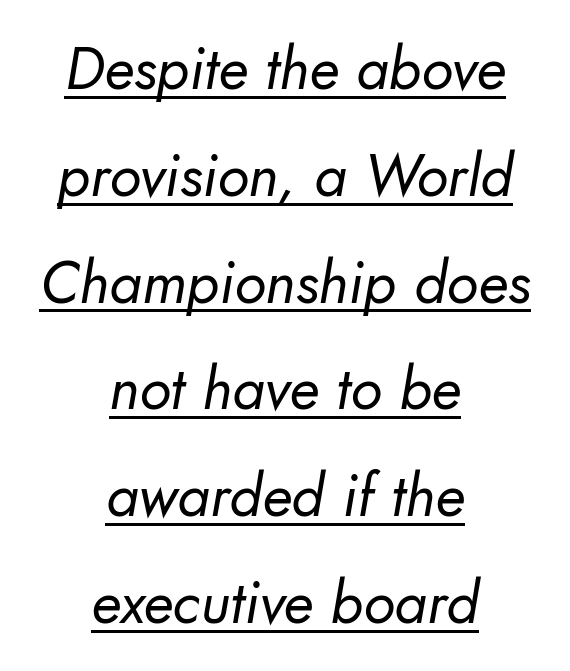
{"serif": "no", "bold": "no", "weight": "regular", "width": "normal", "stroke_contrast": "low", "x_height": "small", "monospaced": "no", "underline": "yes", "align": "center", "line_spacing_ratio": 1.81, "letter_spacing": "normal", "letter_spacing_em": 0.0, "glyph_px": 59}
